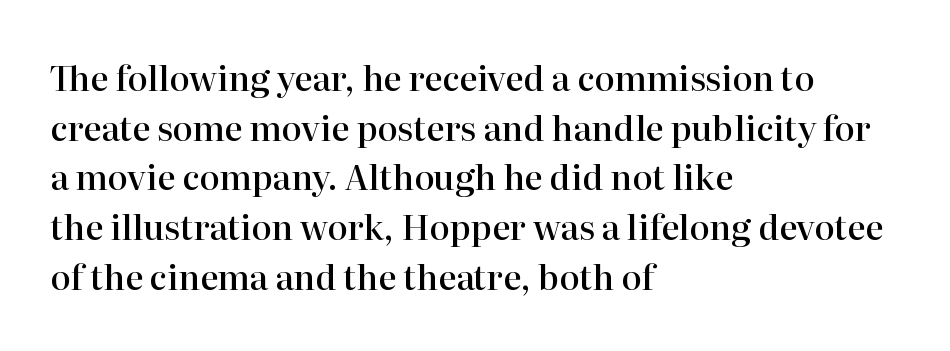
Q: Is the text bold? A: Semi-bold.
Q: Is the text italic (slanted)? A: No, it is upright.
Q: Is the typeface a serif or a sans-serif typeface? A: Serif.
Q: Is the text underlined? A: No.
Q: How is the paragraph aligned? A: Left-aligned.
Q: Is the spacing between letters normal or unusually wide? A: Normal.
Q: Is the spacing between lines tight, normal or loose? A: Normal.
Q: Width (condensed, normal, or wide)? A: Normal.
Q: Stroke contrast? A: High.
Q: x-height? A: Medium.
Q: Monospaced? A: No.
